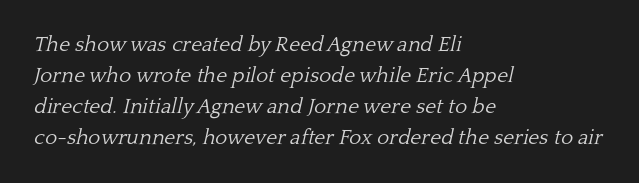
Any mark beneath the type? The region is blank. Typeset ragged right — the left edge is the straight one. Stroke mass is kept to a normal reading level or below. Observe the lean: these are italic letterforms. Is there much room between lines? A standard amount, neither cramped nor airy.
